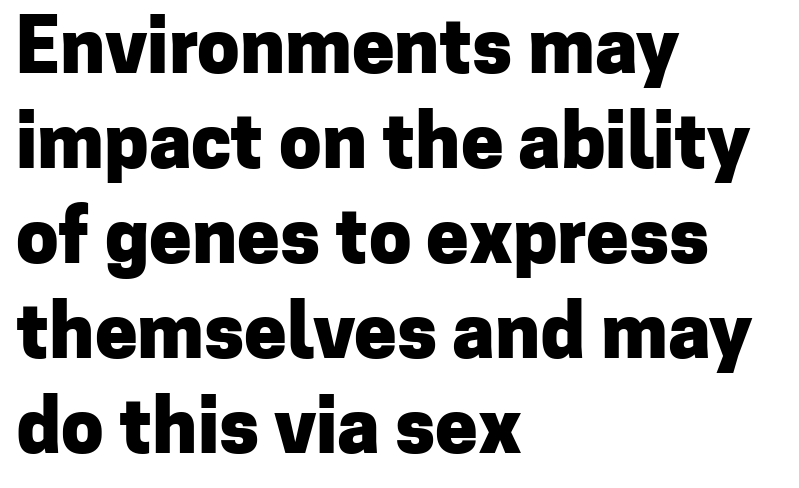
{"serif": "no", "italic": "no", "bold": "yes", "weight": "heavy", "width": "normal", "stroke_contrast": "low", "x_height": "medium", "monospaced": "no", "underline": "no", "align": "left", "line_spacing": "normal", "line_spacing_ratio": 1.25, "letter_spacing": "normal", "letter_spacing_em": 0.0, "glyph_px": 76}
